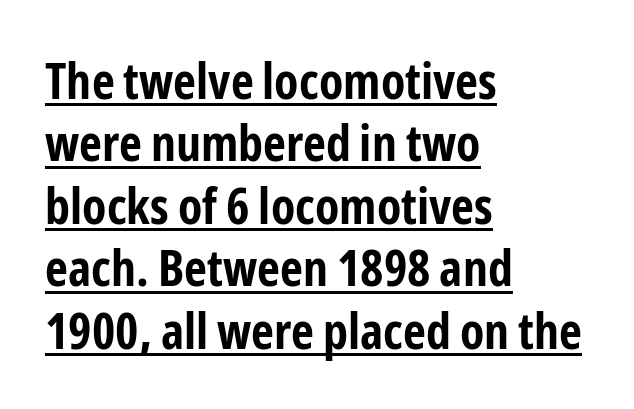
Looks like regular typesetting: each glyph gets only the width it needs. Look at the tracking — it's just the regular setting, nothing added. Notice how the stems are strictly vertical — no italics here. Vertically, the passage feels balanced, rows spaced as you'd expect. Does a line run under the words? Yes, clearly.
